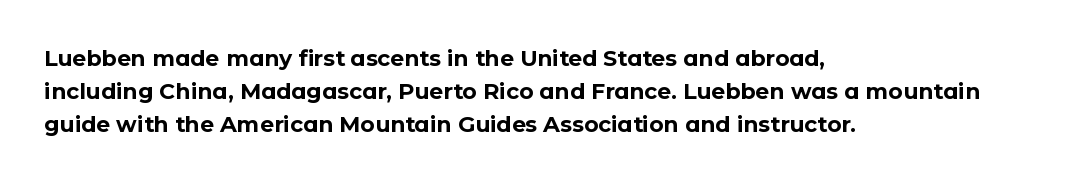
{"italic": "no", "bold": "yes", "underline": "no", "align": "left", "line_spacing": "normal", "line_spacing_ratio": 1.49, "letter_spacing": "normal", "letter_spacing_em": 0.0, "glyph_px": 22}
